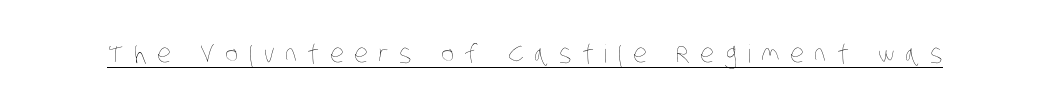
Unbolded letterforms with no extra heft. Words appear elongated and porous because spacing is wide. A typographer would call this underscored text.
